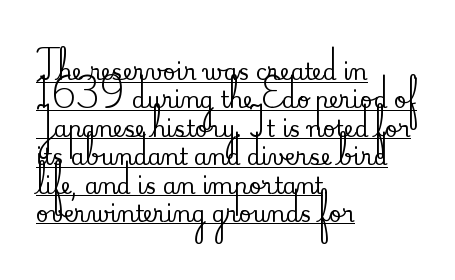
This sample uses plain, unmodified letter spacing. Posture: vertical. Visually the block forms a straight wall on the left and a jagged coastline on the right. The passage shown is underscored from start to finish. A typesetter would call this leading conventional body-copy spacing.
